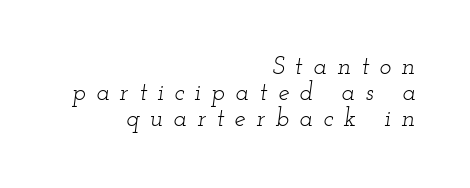
{"italic": "yes", "lean": "right", "slant_degrees": 12, "bold": "no", "underline": "no", "align": "right", "line_spacing": "tight", "line_spacing_ratio": 1.04, "letter_spacing": "wide", "letter_spacing_em": 0.42, "glyph_px": 25}
